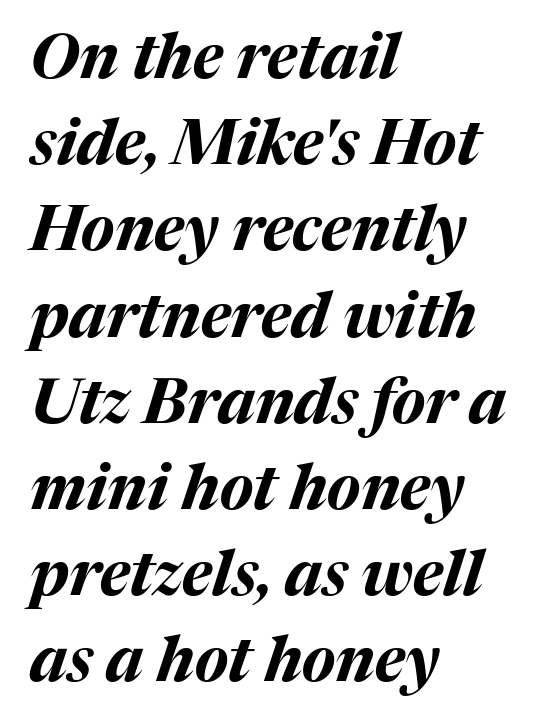
The sample has been set heavy, in full bold. The horizontal fit of the characters is conventional and even. This is oblique type, the kind used for emphasis or titles. What's the leading like? Ordinary, nothing unusual. Plain, unruled lines of type.
